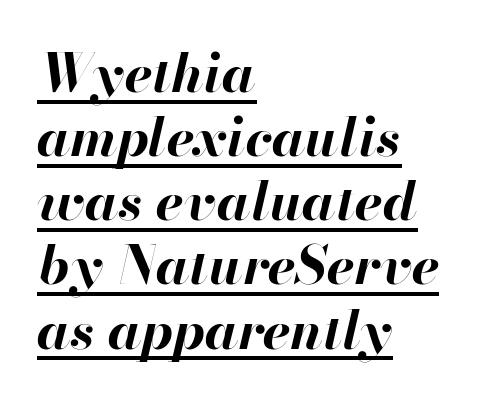
The image shows 53 px bold type, italic (leaning right); set left-aligned, line spacing 1.21x, normal letter spacing, underlined; high stroke contrast and a small x-height.
